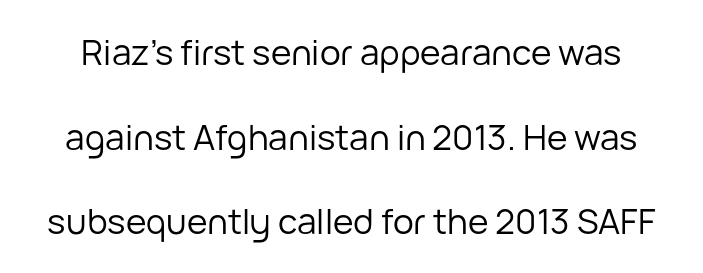
Q: Is the text bold? A: No.
Q: Is the text italic (slanted)? A: No, it is upright.
Q: Is the typeface a serif or a sans-serif typeface? A: Sans-serif.
Q: Is the text underlined? A: No.
Q: Is the spacing between letters normal or unusually wide? A: Normal.
Q: Is the spacing between lines tight, normal or loose? A: Loose.
Q: Width (condensed, normal, or wide)? A: Normal.
Q: Stroke contrast? A: Low.
Q: x-height? A: Medium.
Q: Monospaced? A: No.
